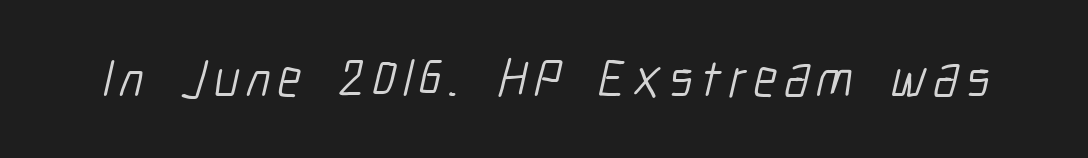
Q: Is the text bold? A: No.
Q: Is the typeface a serif or a sans-serif typeface? A: Sans-serif.
Q: Is the text underlined? A: No.
Q: Width (condensed, normal, or wide)? A: Condensed.
Q: Stroke contrast? A: Low.
Q: x-height? A: Medium.
Q: Monospaced? A: No.
